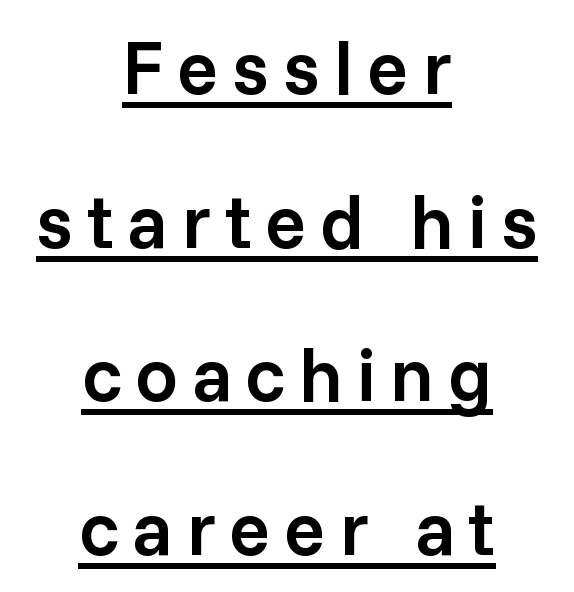
The image shows 76 px semibold sans-serif type, upright; set centered, loose line spacing (2.02x), underlined; low stroke contrast and a medium x-height.
